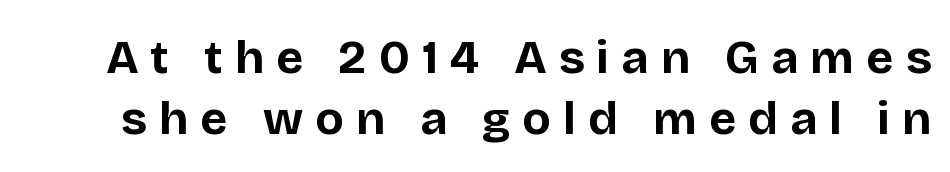
The image shows 47 px bold sans-serif type, upright; set normal line spacing (1.3x), unusually wide letter spacing (+0.26 em), not underlined; low stroke contrast and a large x-height.
